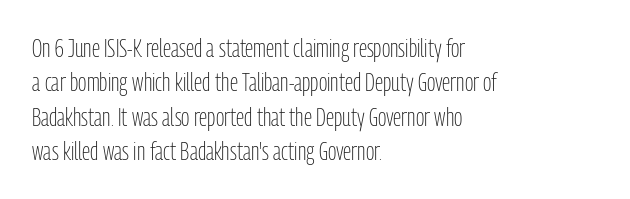
{"italic": "no", "bold": "no", "underline": "no", "align": "left", "line_spacing": "normal", "line_spacing_ratio": 1.38, "letter_spacing": "normal", "letter_spacing_em": 0.0, "glyph_px": 25}
